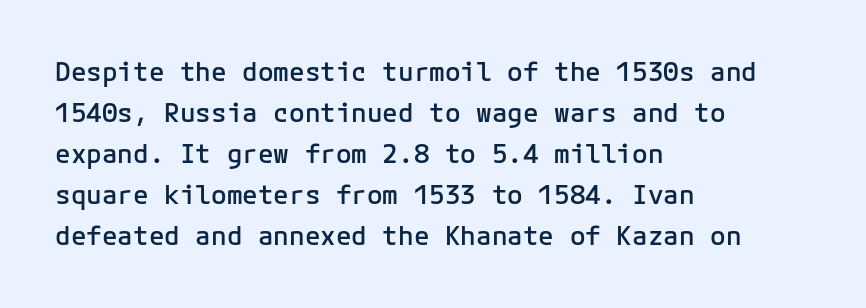
{"italic": "no", "bold": "semi", "underline": "no", "align": "left", "line_spacing": "normal", "line_spacing_ratio": 1.58, "letter_spacing": "normal", "letter_spacing_em": 0.0, "glyph_px": 26}
